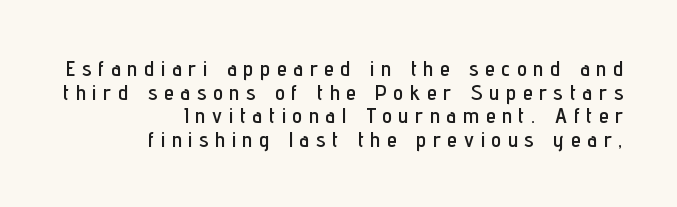
{"italic": "no", "underline": "no", "align": "right", "line_spacing": "tight", "line_spacing_ratio": 1.07, "letter_spacing": "wide", "letter_spacing_em": 0.31, "glyph_px": 22}
